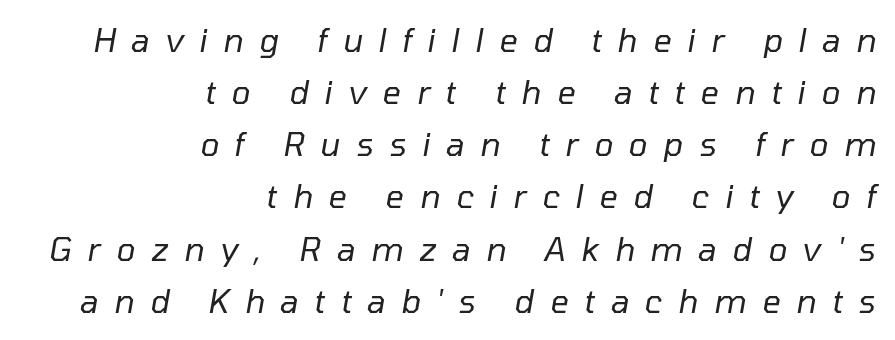
{"italic": "yes", "lean": "right", "slant_degrees": 10, "bold": "no", "weight": "regular", "width": "normal", "stroke_contrast": "low", "x_height": "medium", "monospaced": "no", "underline": "no", "align": "right", "line_spacing": "normal", "line_spacing_ratio": 1.63, "letter_spacing": "wide", "letter_spacing_em": 0.49, "glyph_px": 32}
